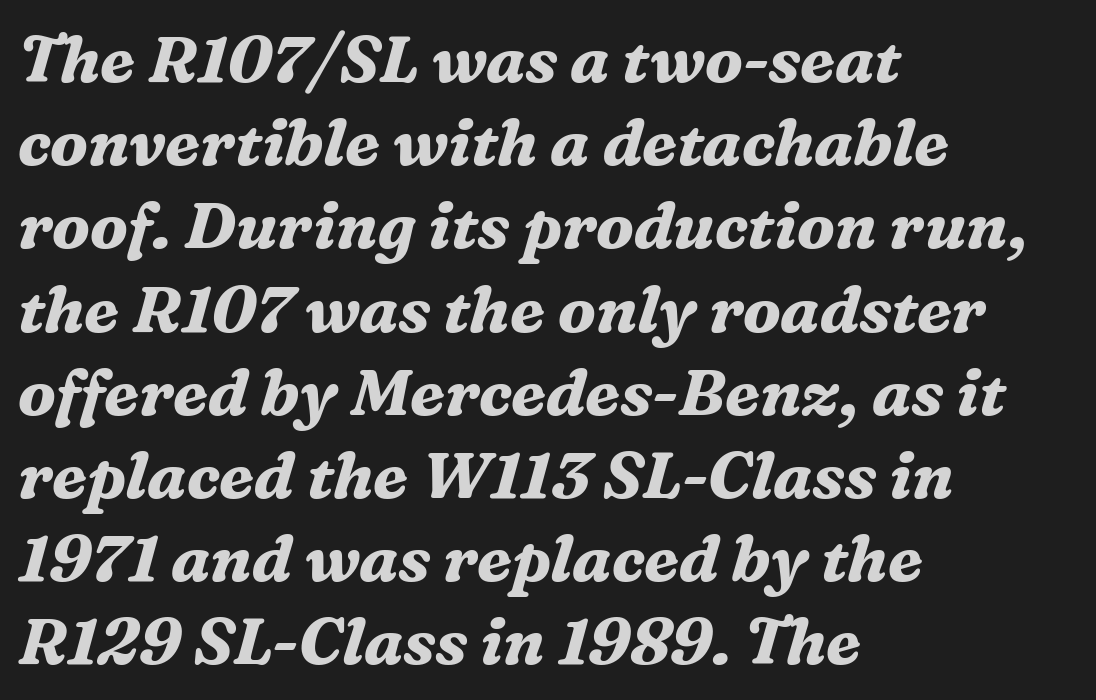
The image shows 65 px bold serif type, italic (leaning right); set left-aligned, normal line spacing (1.28x), normal letter spacing, not underlined; medium stroke contrast and a medium x-height.
